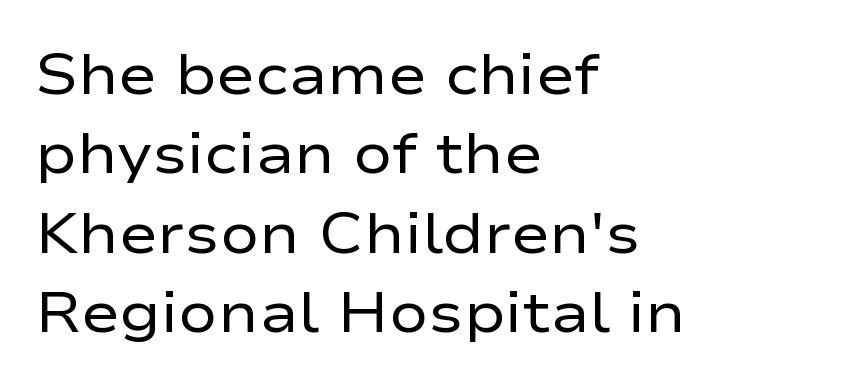
The image shows 58 px regular-weight, wide sans-serif type, upright; set left-aligned, normal line spacing (1.37x), normal letter spacing, not underlined; low stroke contrast and a medium x-height.
